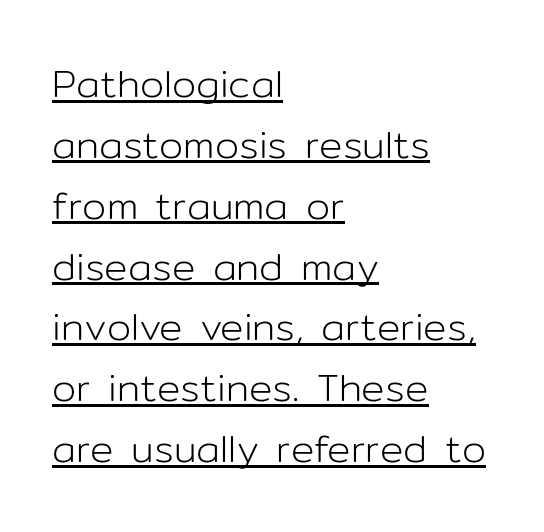
Varying glyph widths throughout — classic text-font behaviour. Each new line begins a customary step beneath the previous one. Unlike italic type, these characters show no tilt at all. Heft: none added — not bold. The rendered words wear a rule along their underside.
